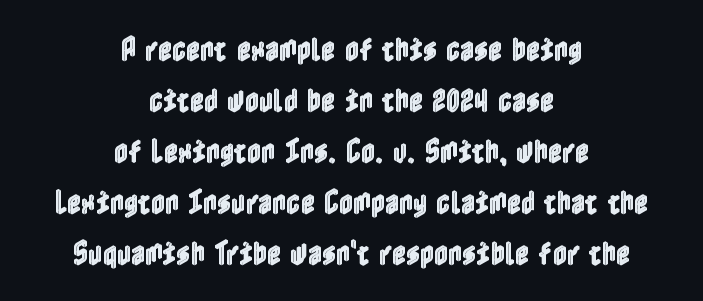
The rendering keeps characters at their native spacing. A centered setting, common on invitations and titles, is used for this passage. Nope, not italic — everything's standing straight. No word sits above an underline.
